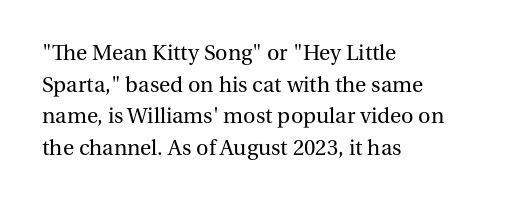
{"italic": "no", "bold": "no", "underline": "no", "align": "left", "line_spacing": "normal", "line_spacing_ratio": 1.38, "letter_spacing": "normal", "letter_spacing_em": 0.0, "glyph_px": 23}
